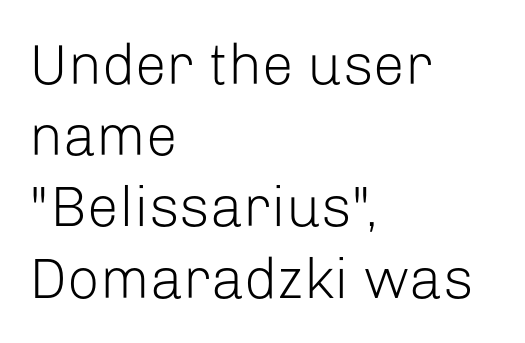
Q: Is the text bold? A: No.
Q: Is the text italic (slanted)? A: No, it is upright.
Q: Is the typeface a serif or a sans-serif typeface? A: Sans-serif.
Q: Is the text underlined? A: No.
Q: How is the paragraph aligned? A: Left-aligned.
Q: Is the spacing between letters normal or unusually wide? A: Normal.
Q: Is the spacing between lines tight, normal or loose? A: Normal.
Q: Width (condensed, normal, or wide)? A: Normal.
Q: Stroke contrast? A: Low.
Q: x-height? A: Medium.
Q: Monospaced? A: No.
